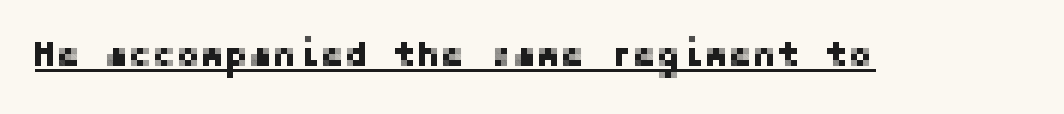
The passage shown is typeset with a sans-serif family. These lines keep a tight, regular rhythm from letter to letter. Upright lettering throughout. Looks like someone drew a line under every word here.
